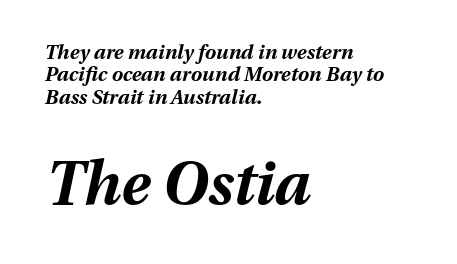
Q: Is the text bold? A: Yes.
Q: Is the text italic (slanted)? A: Yes, it leans right by about 13 degrees.
Q: Is the text underlined? A: No.
Q: How is the paragraph aligned? A: Left-aligned.
Q: Is the spacing between letters normal or unusually wide? A: Normal.
Q: Is the spacing between lines tight, normal or loose? A: Tight.
Q: Which block of text is set in a larger size, the first (top) or the second (bottom)? A: The second (bottom) one.
Q: Width (condensed, normal, or wide)? A: Normal.
Q: Stroke contrast? A: Medium.
Q: x-height? A: Medium.
Q: Monospaced? A: No.
